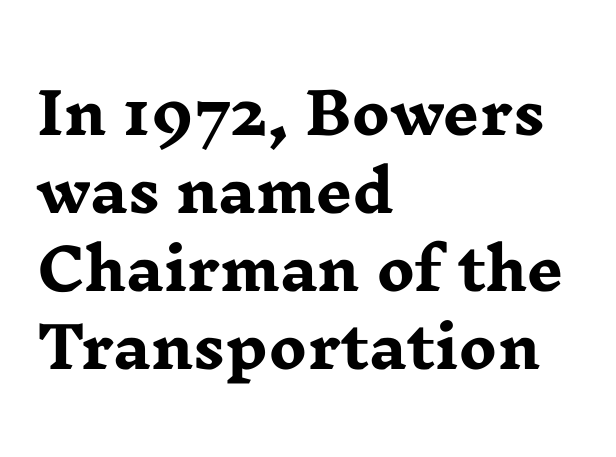
Upright lettering throughout. Line spacing here is normal. Emphasis by weight is at full strength: bold. This sample has the flowing, uneven cadence of proportional lettering. Serif or sans? Serif — the stroke terminals have little feet. A bare baseline throughout the passage.
